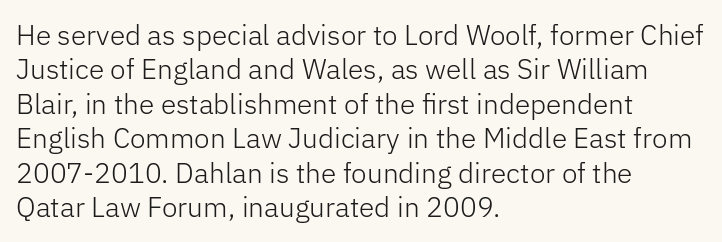
Tracking here is standard; glyphs follow each other at the usual distance. Spacing verdict: proportional, widths tailored to each character. Type style note: lacks serifs. Does the copy run flush right? No — it runs flush left.
